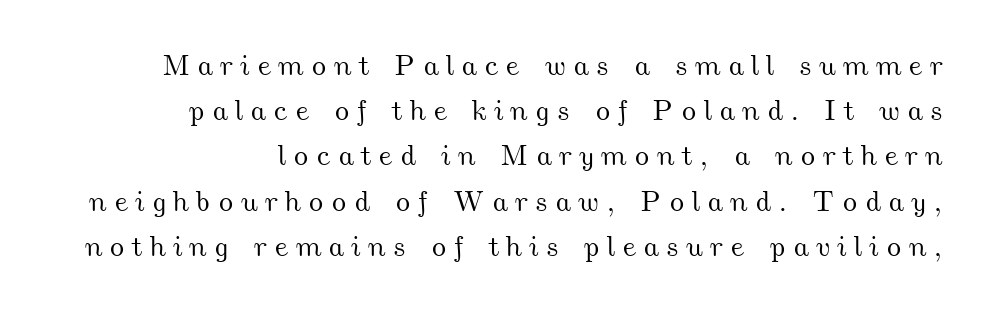
Q: Is the text underlined? A: No.
Q: How is the paragraph aligned? A: Right-aligned.
Q: Is the spacing between letters normal or unusually wide? A: Unusually wide.
Q: Is the spacing between lines tight, normal or loose? A: Normal.
Q: Width (condensed, normal, or wide)? A: Wide.
Q: Stroke contrast? A: Medium.
Q: x-height? A: Small.
Q: Monospaced? A: No.
